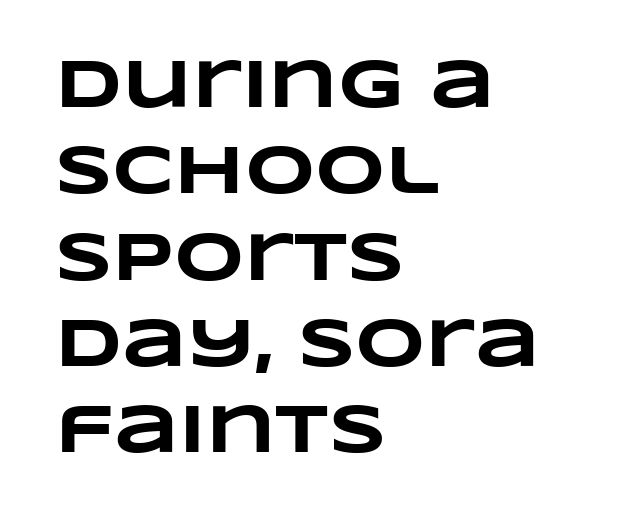
{"bold": "yes", "weight": "heavy", "width": "wide", "stroke_contrast": "low", "x_height": "large", "monospaced": "no", "underline": "no", "align": "left", "line_spacing": "normal", "line_spacing_ratio": 1.27, "letter_spacing": "normal", "letter_spacing_em": 0.0, "glyph_px": 68}
